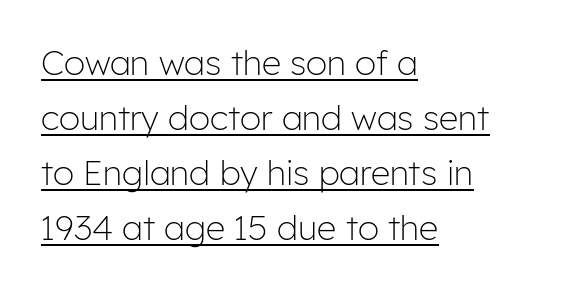
The image shows 34 px light sans-serif type, upright; set left-aligned, normal line spacing (1.62x), normal letter spacing, underlined; low stroke contrast and a medium x-height.
